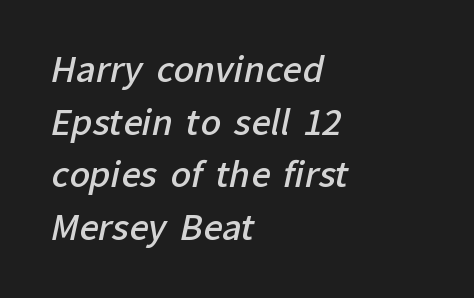
The image shows 34 px semibold sans-serif type; set left-aligned, normal line spacing (1.55x), normal letter spacing, not underlined; low stroke contrast and a medium x-height.
